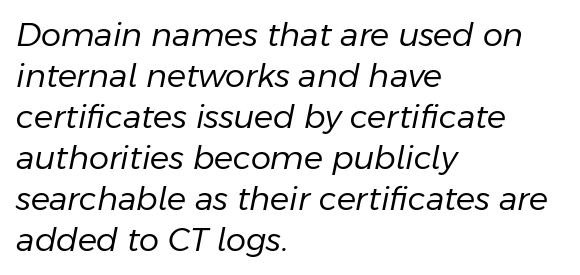
Q: Is the text bold? A: No.
Q: Is the text italic (slanted)? A: Yes, it leans right by about 11 degrees.
Q: Is the text underlined? A: No.
Q: How is the paragraph aligned? A: Left-aligned.
Q: Is the spacing between letters normal or unusually wide? A: Normal.
Q: Is the spacing between lines tight, normal or loose? A: Normal.
Q: Width (condensed, normal, or wide)? A: Normal.
Q: Stroke contrast? A: Low.
Q: x-height? A: Medium.
Q: Monospaced? A: No.
